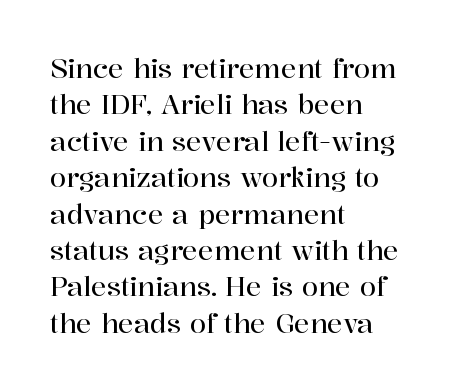
{"italic": "no", "underline": "no", "align": "left", "line_spacing": "normal", "line_spacing_ratio": 1.4, "letter_spacing": "normal", "letter_spacing_em": 0.0, "glyph_px": 26}
